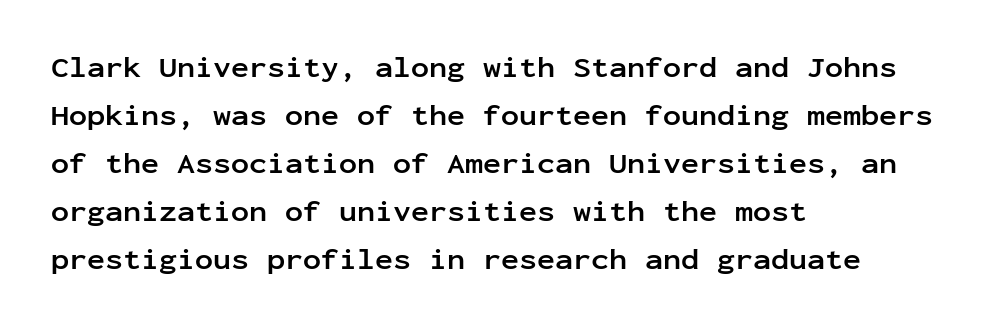
{"serif": "no", "italic": "no", "bold": "yes", "weight": "semibold", "width": "normal", "stroke_contrast": "low", "x_height": "medium", "monospaced": "yes", "underline": "no", "align": "left", "line_spacing": "normal", "line_spacing_ratio": 1.6, "letter_spacing": "normal", "letter_spacing_em": 0.0, "glyph_px": 30}
